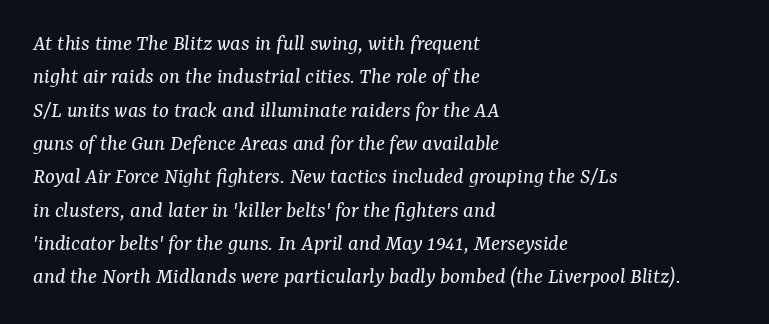
Teacher's note: observe the even left margin — that is flush-left alignment. Students, note that the glyphs here touch the page at normal intervals. An italicized treatment has been applied to the whole sample. Glance below the letters and you will spot only blank space. Normally led — the rows are evenly, conventionally spaced.
